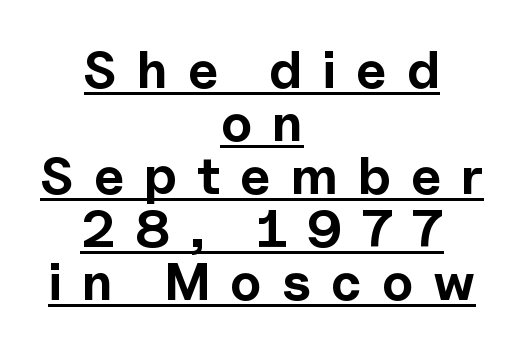
The type sits square on the baseline with zero lean. If you measured baseline to baseline, you'd find a short distance. Alignment: centered. Are there feet on the stems? There aren't — it's a sans. The rendering uses the underline text-decoration.
